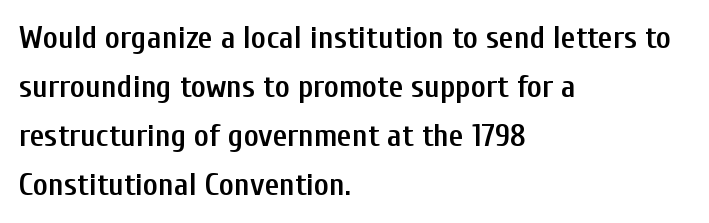
The letters are semibold — heavier than regular but short of a full bold. Varying glyph widths throughout — classic text-font behaviour. The ragged edge is on the right, which tells us the setting is flush left. These lines keep a tight, regular rhythm from letter to letter. The space directly below the letters is spotless.
